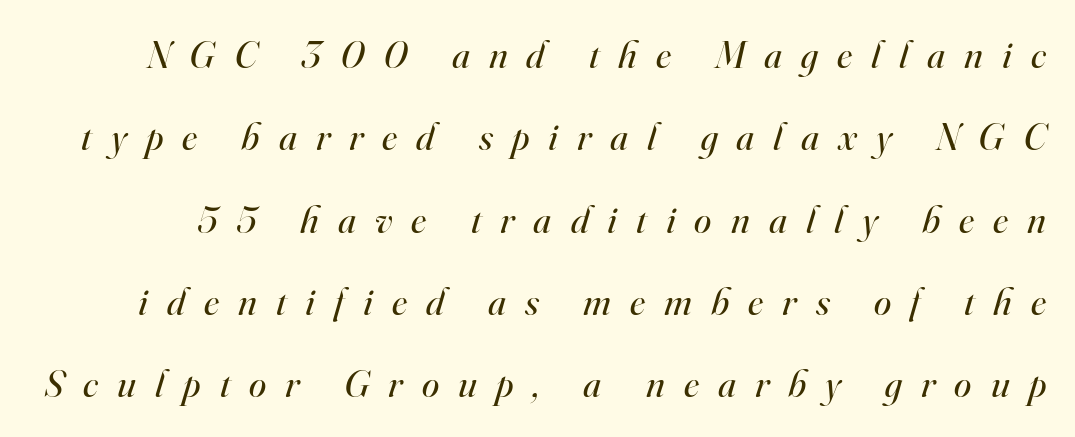
Here the designer chose a conventional face with non-uniform glyph widths. Leading is clearly above the norm, producing a sparse column. Serif or sans? Serif — the stroke terminals have little feet. The strokes are not fattened; the text isn't bold. The space beneath each line is pristine and unruled.
